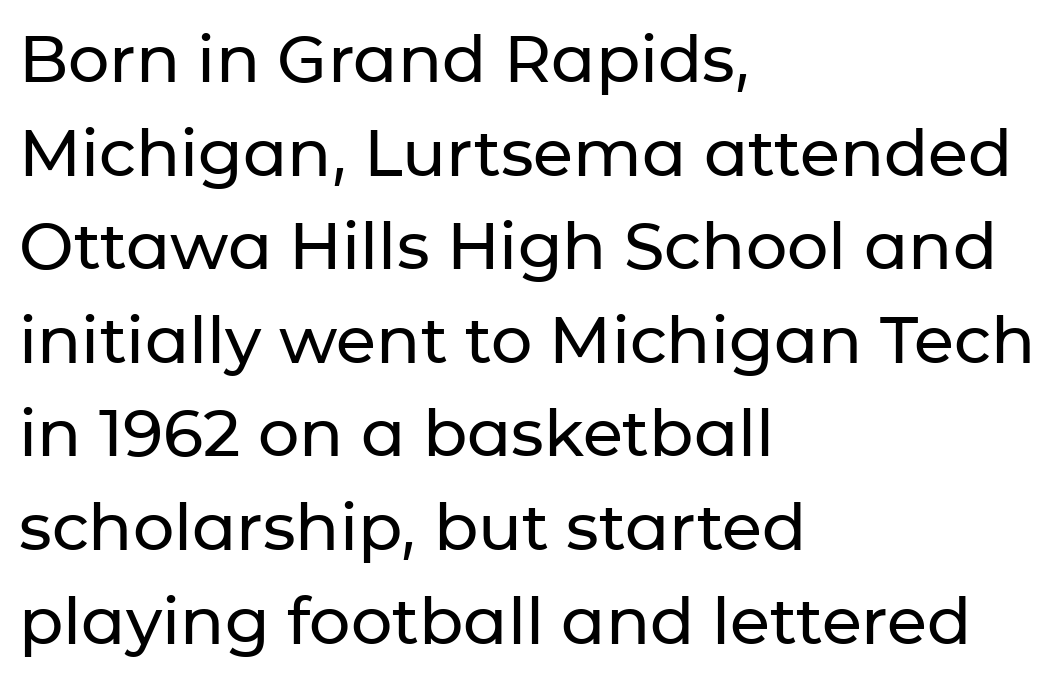
{"serif": "no", "italic": "no", "width": "normal", "stroke_contrast": "low", "x_height": "medium", "monospaced": "no", "underline": "no", "align": "left", "line_spacing": "normal", "line_spacing_ratio": 1.44, "letter_spacing": "normal", "letter_spacing_em": 0.0, "glyph_px": 65}
